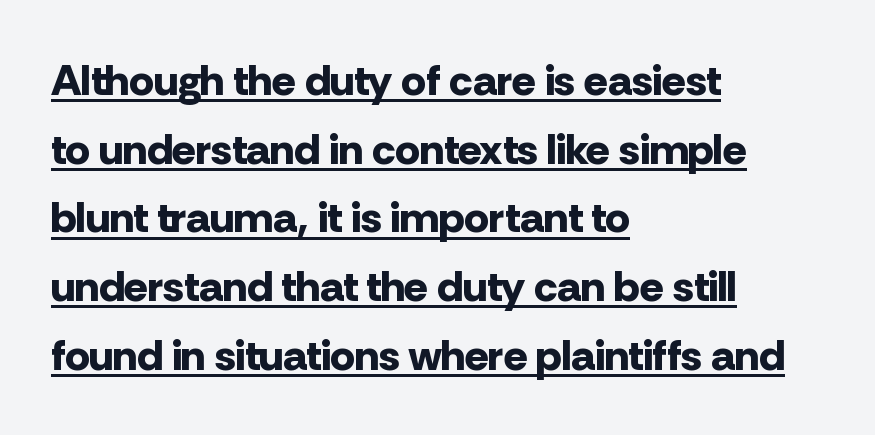
{"serif": "no", "italic": "no", "bold": "yes", "weight": "bold", "width": "normal", "stroke_contrast": "low", "x_height": "medium", "monospaced": "no", "underline": "yes", "align": "left", "line_spacing": "normal", "line_spacing_ratio": 1.56, "letter_spacing": "normal", "letter_spacing_em": 0.0, "glyph_px": 44}
